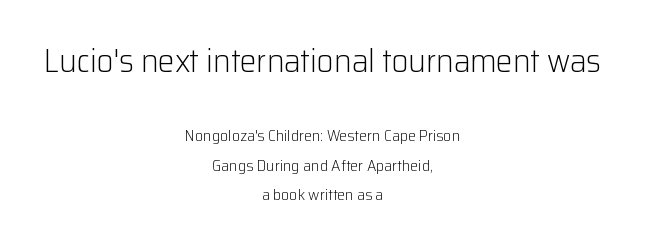
Clear beneath every line of the passage. Is the stroke heavy? The answer is a plain regular-or-lighter. Proportional: the letters do not fall into vertical columns. Each word holds together tightly as a unit, with standard inter-letter gaps.
